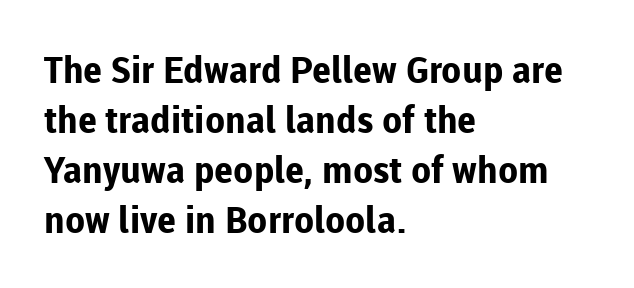
Quick note: interline space is typical. Ordinary non-slanted type is in use. Is the block centered? No — it sits flush against the left margin. Each letter's strokes conclude bluntly, with no projecting serifs.
